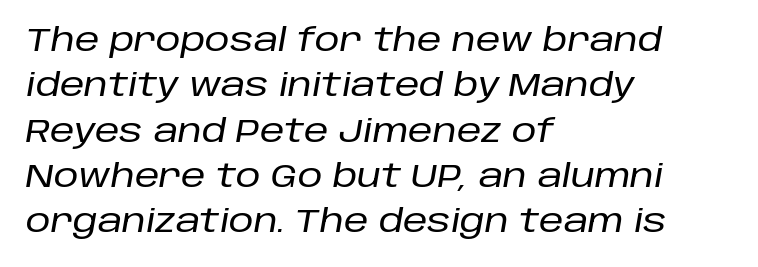
Q: Is the text italic (slanted)? A: Yes, it leans right by about 10 degrees.
Q: Is the text underlined? A: No.
Q: How is the paragraph aligned? A: Left-aligned.
Q: Is the spacing between letters normal or unusually wide? A: Normal.
Q: Is the spacing between lines tight, normal or loose? A: Normal.
Q: Width (condensed, normal, or wide)? A: Normal.
Q: Stroke contrast? A: Low.
Q: x-height? A: Large.
Q: Monospaced? A: No.
